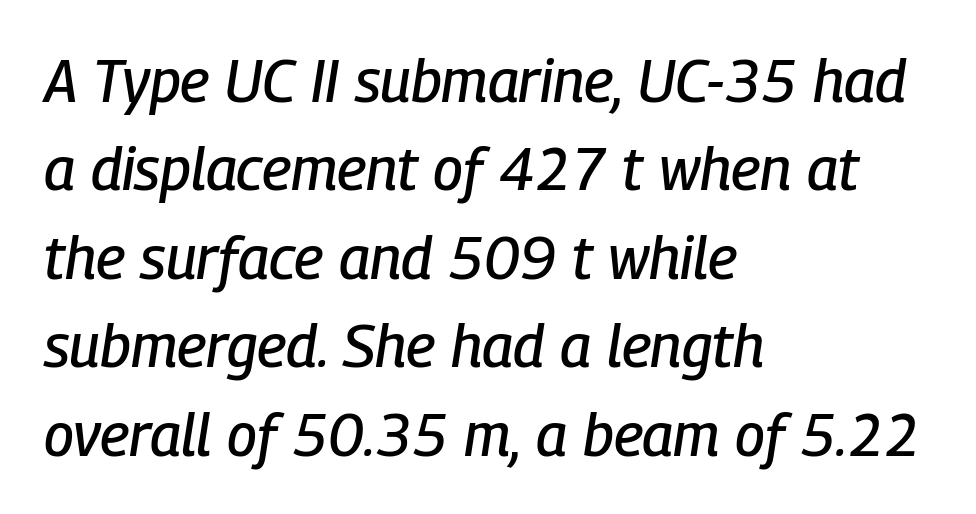
{"italic": "yes", "lean": "right", "slant_degrees": 9, "width": "condensed", "stroke_contrast": "low", "x_height": "medium", "monospaced": "no", "underline": "no", "align": "left", "line_spacing": "normal", "line_spacing_ratio": 1.5, "letter_spacing": "normal", "letter_spacing_em": 0.0, "glyph_px": 59}
